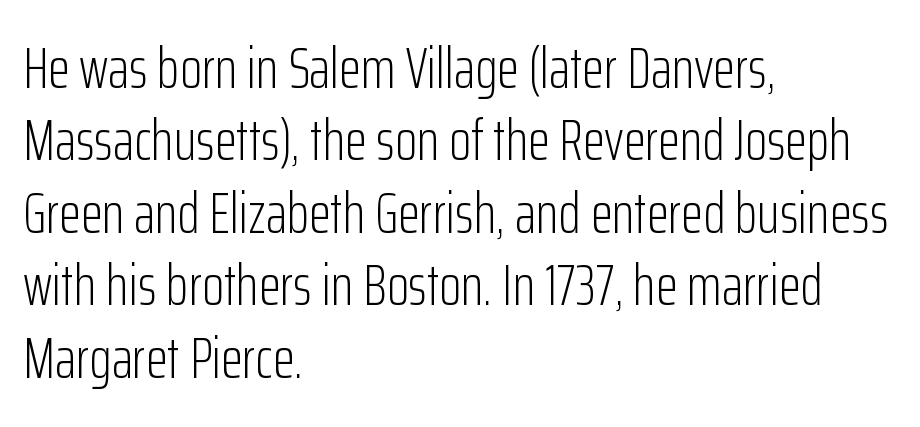
Heft: none added — not bold. This rendering employs a face without finishing strokes, i.e., a sans-serif. This sample keeps an unexceptional amount of space between lines. Spacing verdict: proportional, widths tailored to each character. The compositor pushed each line to the left boundary. Posture: upright roman.
